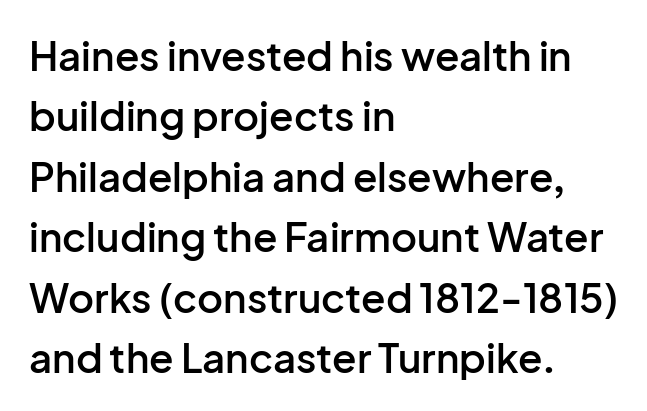
The image shows 40 px semibold sans-serif type, upright; set left-aligned, normal line spacing (1.51x), normal letter spacing, not underlined; low stroke contrast and a medium x-height.
